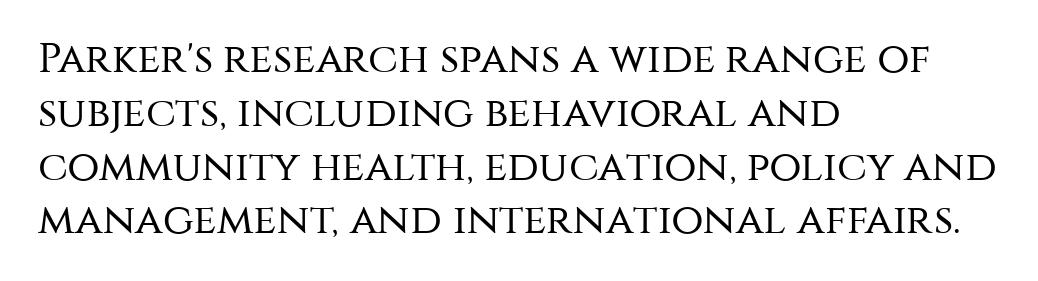
Q: Is the text bold? A: No.
Q: Is the text italic (slanted)? A: No, it is upright.
Q: Is the typeface a serif or a sans-serif typeface? A: Sans-serif.
Q: Is the text underlined? A: No.
Q: How is the paragraph aligned? A: Left-aligned.
Q: Is the spacing between letters normal or unusually wide? A: Normal.
Q: Is the spacing between lines tight, normal or loose? A: Normal.
Q: Width (condensed, normal, or wide)? A: Normal.
Q: Stroke contrast? A: Medium.
Q: x-height? A: Large.
Q: Monospaced? A: No.
